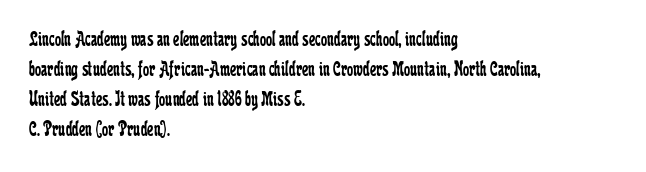
The letterforms sit shoulder to shoulder at normal distance. The space directly below the letters is spotless. Counters stay open thanks to moderate or lighter strokes. The vertical gap from one line to the next is medium. Ascenders rise straight up at ninety degrees. The ragged edge is on the right, which tells us the setting is flush left.
